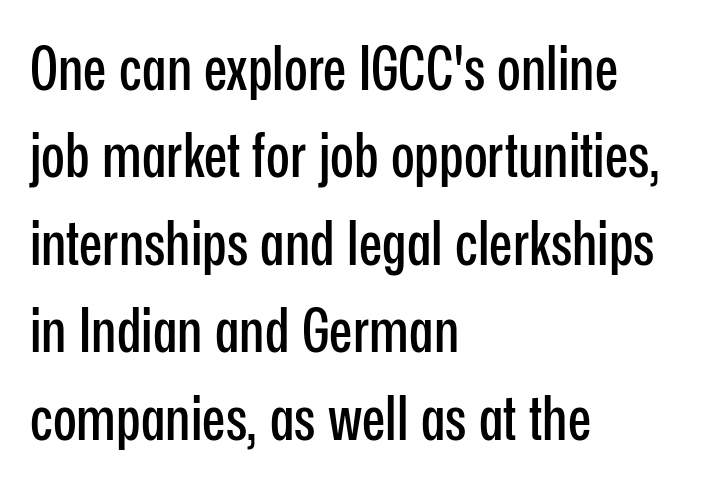
Unmarked baselines from the first word to the last. Notice how the stems are strictly vertical — no italics here. The letters carry no serifs — their stems end cleanly without finishing strokes. Honestly, the letter spacing is just normal — you wouldn't notice it. The rows are spaced the way most documents space them.
